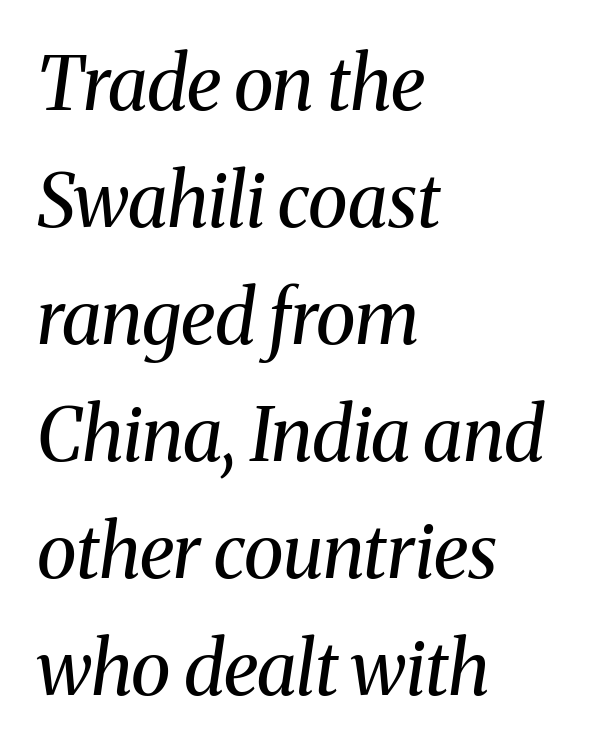
{"serif": "yes", "italic": "yes", "lean": "right", "slant_degrees": 8, "bold": "no", "weight": "regular", "width": "normal", "stroke_contrast": "medium", "x_height": "medium", "monospaced": "no", "underline": "no", "align": "left", "line_spacing": "normal", "line_spacing_ratio": 1.58, "letter_spacing": "normal", "letter_spacing_em": 0.0, "glyph_px": 74}
